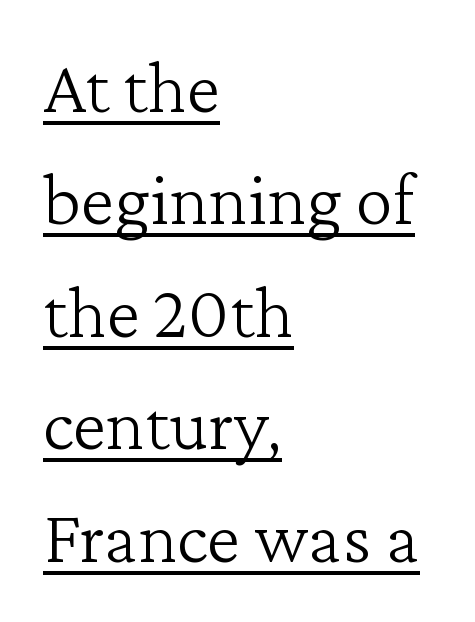
{"serif": "yes", "italic": "no", "bold": "no", "weight": "light", "width": "normal", "stroke_contrast": "low", "x_height": "medium", "monospaced": "no", "underline": "yes", "align": "left", "line_spacing": "normal", "line_spacing_ratio": 1.48, "letter_spacing": "normal", "letter_spacing_em": 0.0, "glyph_px": 76}
